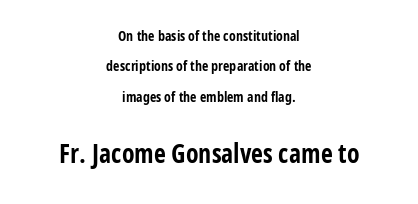
Each row of text sits above clean, open space. There is no visible air inserted between adjacent glyphs. Upright lettering throughout. Emphasis by weight is at full strength: bold.
